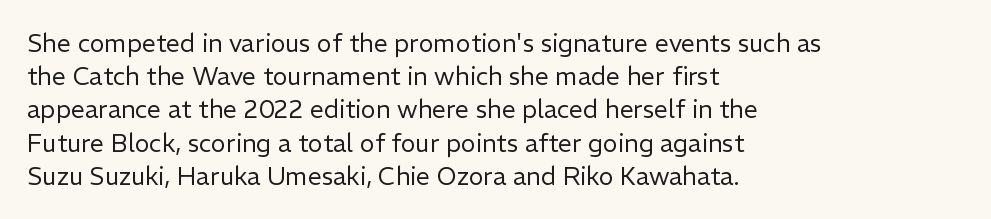
The image shows 25 px text type, upright; set left-aligned, normal line spacing (1.33x), normal letter spacing, not underlined.
